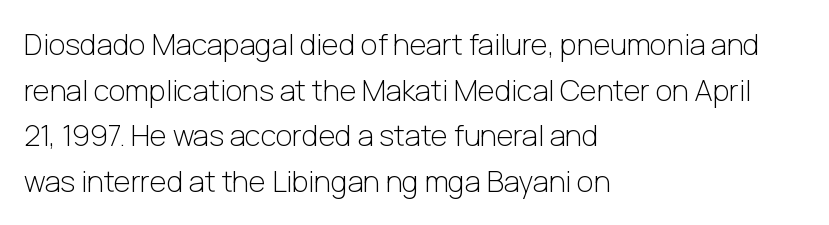
{"serif": "no", "italic": "no", "bold": "no", "weight": "light", "width": "normal", "stroke_contrast": "low", "x_height": "medium", "monospaced": "no", "underline": "no", "align": "left", "line_spacing": "normal", "line_spacing_ratio": 1.57, "letter_spacing": "normal", "letter_spacing_em": 0.0, "glyph_px": 29}
